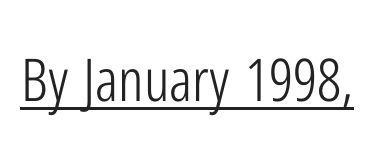
The image shows 59 px light, condensed sans-serif type, upright; set normal letter spacing, underlined; low stroke contrast and a medium x-height.
